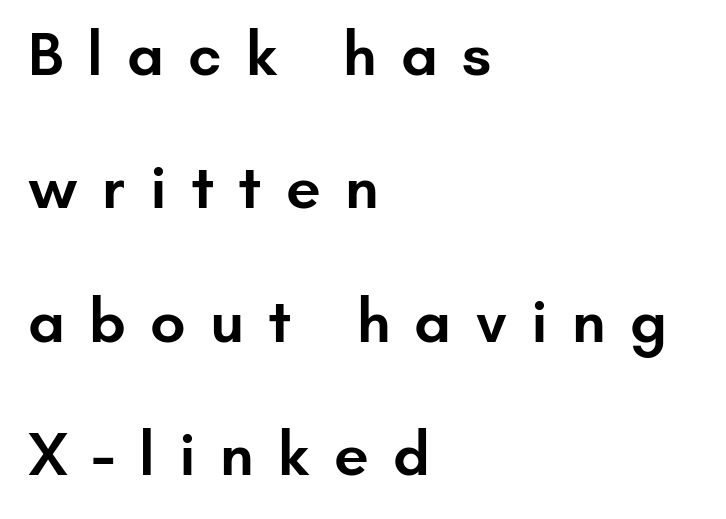
{"serif": "no", "italic": "no", "bold": "semi", "weight": "semibold", "width": "normal", "stroke_contrast": "low", "x_height": "small", "monospaced": "no", "underline": "no", "align": "left", "line_spacing": "loose", "line_spacing_ratio": 2.15, "letter_spacing": "wide", "letter_spacing_em": 0.39, "glyph_px": 62}
